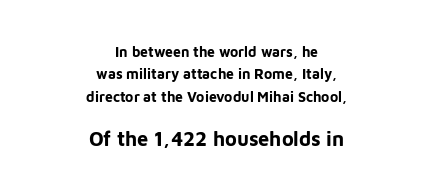
Is there much room between lines? A standard amount, neither cramped nor airy. The passage shown begins with its smaller block and ends with its larger one. You can tell it's not italic because the verticals are truly vertical. Caption: bold face, heavy strokes. Beneath every word, the page is bare.
